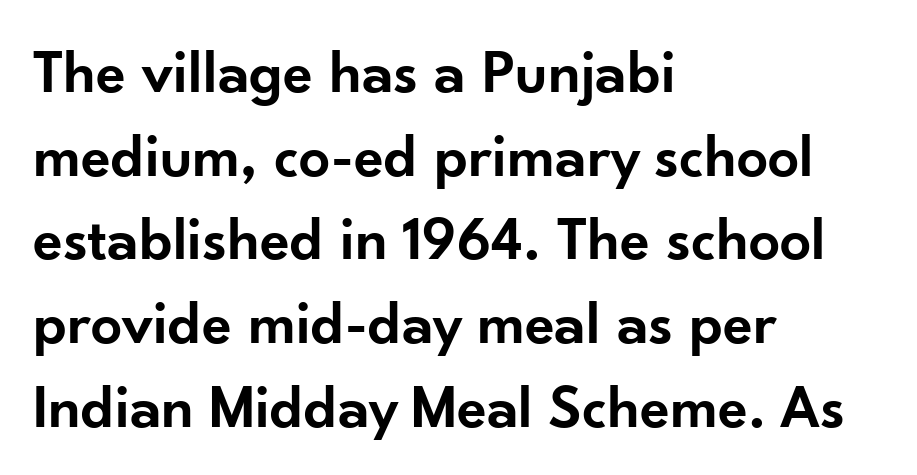
This sample has the flowing, uneven cadence of proportional lettering. The typesetter chose a ragged-right arrangement here. No extra tracking has been applied to these lines. In terms of letterform style, serifs are entirely absent.
